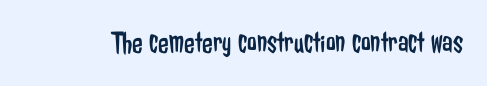
{"serif": "no", "italic": "no", "bold": "no", "weight": "regular", "width": "condensed", "stroke_contrast": "low", "x_height": "medium", "monospaced": "no", "underline": "no", "letter_spacing": "normal", "letter_spacing_em": 0.0, "glyph_px": 31}
